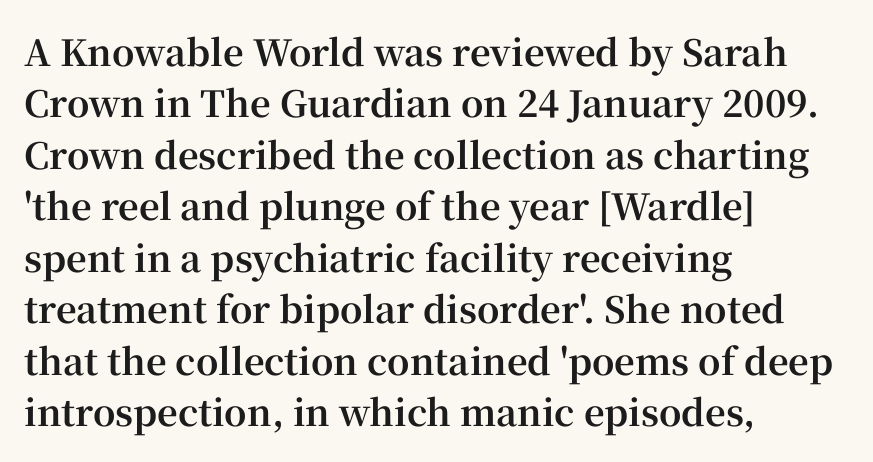
{"serif": "yes", "italic": "no", "bold": "yes", "weight": "bold", "width": "normal", "stroke_contrast": "high", "x_height": "medium", "monospaced": "no", "underline": "no", "align": "left", "line_spacing": "normal", "line_spacing_ratio": 1.43, "letter_spacing": "normal", "letter_spacing_em": 0.0, "glyph_px": 36}
